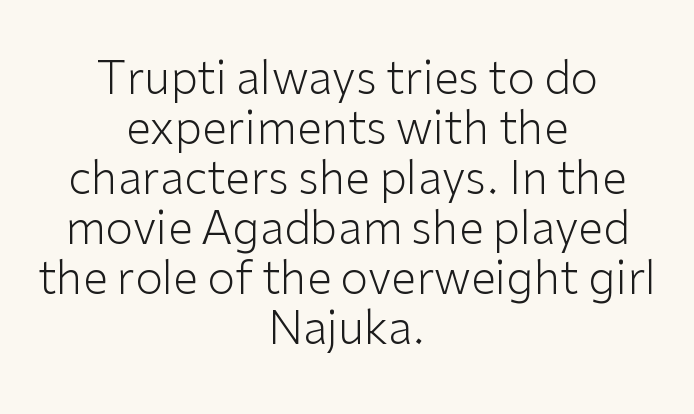
Q: Is the text bold? A: No.
Q: Is the text italic (slanted)? A: No, it is upright.
Q: Is the typeface a serif or a sans-serif typeface? A: Sans-serif.
Q: Is the text underlined? A: No.
Q: How is the paragraph aligned? A: Centered.
Q: Is the spacing between letters normal or unusually wide? A: Normal.
Q: Is the spacing between lines tight, normal or loose? A: Tight.
Q: Width (condensed, normal, or wide)? A: Normal.
Q: Stroke contrast? A: Low.
Q: x-height? A: Medium.
Q: Monospaced? A: No.
